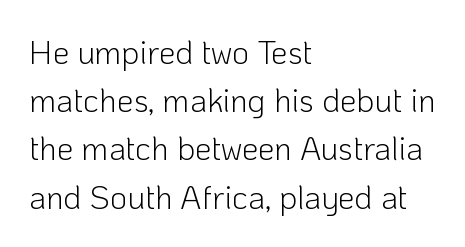
Q: Is the text bold? A: No.
Q: Is the text italic (slanted)? A: No, it is upright.
Q: Is the typeface a serif or a sans-serif typeface? A: Sans-serif.
Q: Is the text underlined? A: No.
Q: How is the paragraph aligned? A: Left-aligned.
Q: Is the spacing between letters normal or unusually wide? A: Normal.
Q: Is the spacing between lines tight, normal or loose? A: Normal.
Q: Width (condensed, normal, or wide)? A: Normal.
Q: Stroke contrast? A: Low.
Q: x-height? A: Medium.
Q: Monospaced? A: No.
